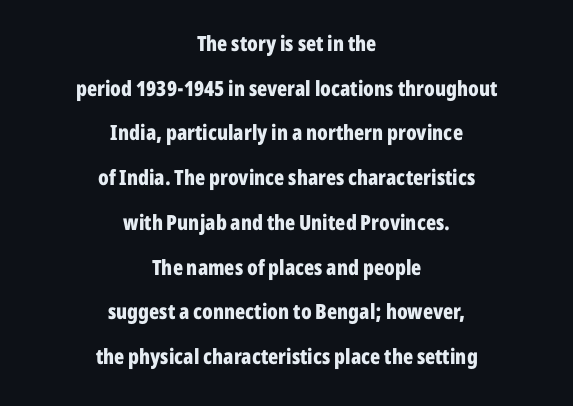
Every character sits straight up, as roman type does. As a designer I'd log this as weight 700, bold. This rendering uses center alignment, leaving both contours irregular but symmetric. Decoration check: the copy has no underline. Successive baselines arrive slowly, with a big drop between each.
